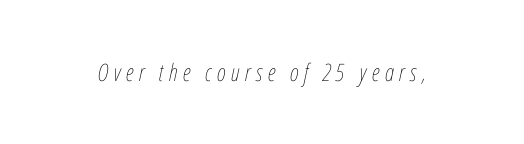
Q: Is the text bold? A: No.
Q: Is the text italic (slanted)? A: Yes, it leans right by about 12 degrees.
Q: Is the text underlined? A: No.
Q: Is the spacing between letters normal or unusually wide? A: Unusually wide.
